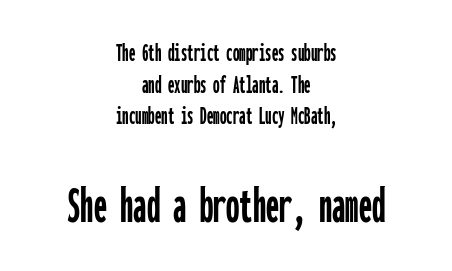
The emphasis by scale lands on block number two, below. The designer went with a sans here, leaving each stem footless. The letters stand upright; this is a roman face. A typesetter would call this monospace, since all characters share one set width. Neither beginnings nor endings align; midpoints do.
